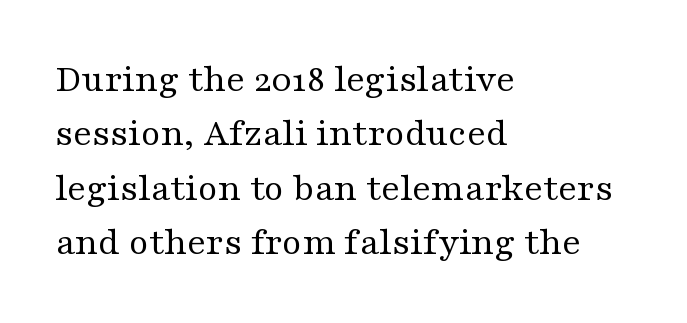
Q: Is the text bold? A: No.
Q: Is the text italic (slanted)? A: No, it is upright.
Q: Is the typeface a serif or a sans-serif typeface? A: Serif.
Q: Is the text underlined? A: No.
Q: How is the paragraph aligned? A: Left-aligned.
Q: Is the spacing between letters normal or unusually wide? A: Normal.
Q: Is the spacing between lines tight, normal or loose? A: Normal.
Q: Width (condensed, normal, or wide)? A: Wide.
Q: Stroke contrast? A: Medium.
Q: x-height? A: Medium.
Q: Monospaced? A: No.
